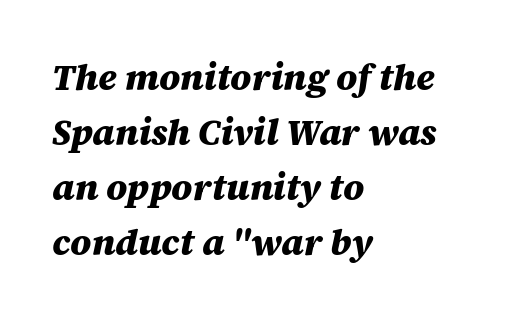
{"italic": "yes", "lean": "right", "slant_degrees": 12, "bold": "yes", "weight": "heavy", "width": "normal", "stroke_contrast": "medium", "x_height": "large", "monospaced": "no", "underline": "no", "align": "left", "line_spacing": "normal", "line_spacing_ratio": 1.53, "letter_spacing": "normal", "letter_spacing_em": 0.0, "glyph_px": 36}
